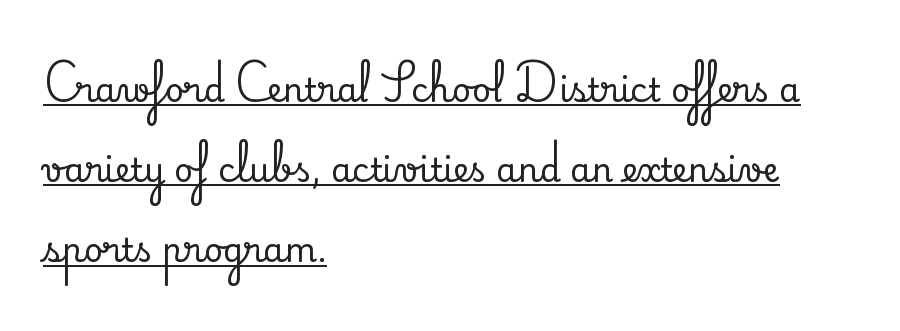
Q: Is the text italic (slanted)? A: No, it is upright.
Q: Is the typeface a serif or a sans-serif typeface? A: Serif.
Q: Is the text underlined? A: Yes.
Q: How is the paragraph aligned? A: Left-aligned.
Q: Is the spacing between letters normal or unusually wide? A: Normal.
Q: Is the spacing between lines tight, normal or loose? A: Loose.
Q: Width (condensed, normal, or wide)? A: Normal.
Q: Stroke contrast? A: Medium.
Q: x-height? A: Small.
Q: Monospaced? A: No.
